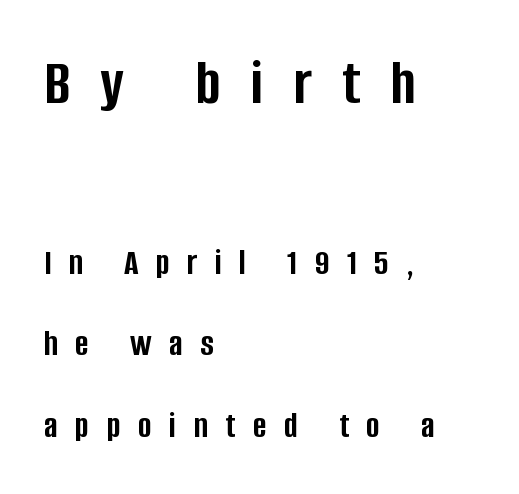
Q: Is the text bold? A: Yes.
Q: Is the text italic (slanted)? A: No, it is upright.
Q: Is the typeface a serif or a sans-serif typeface? A: Sans-serif.
Q: Is the text underlined? A: No.
Q: How is the paragraph aligned? A: Left-aligned.
Q: Is the spacing between letters normal or unusually wide? A: Unusually wide.
Q: Is the spacing between lines tight, normal or loose? A: Loose.
Q: Which block of text is set in a larger size, the first (top) or the second (bottom)? A: The first (top) one.
Q: Width (condensed, normal, or wide)? A: Condensed.
Q: Stroke contrast? A: Low.
Q: x-height? A: Large.
Q: Monospaced? A: No.
